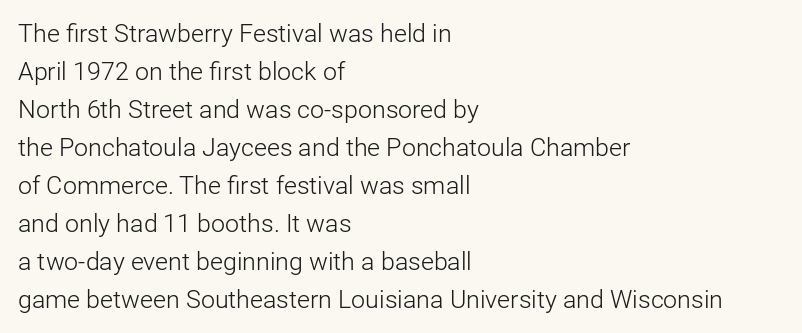
The image shows 25 px text type, upright; set left-aligned, normal line spacing (1.52x), normal letter spacing, not underlined.
